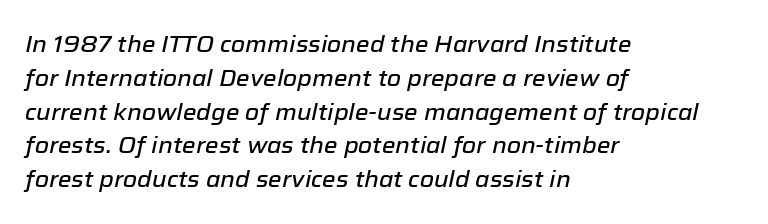
{"italic": "yes", "lean": "right", "slant_degrees": 12, "underline": "no", "align": "left", "line_spacing": "normal", "line_spacing_ratio": 1.47, "letter_spacing": "normal", "letter_spacing_em": 0.0, "glyph_px": 23}
